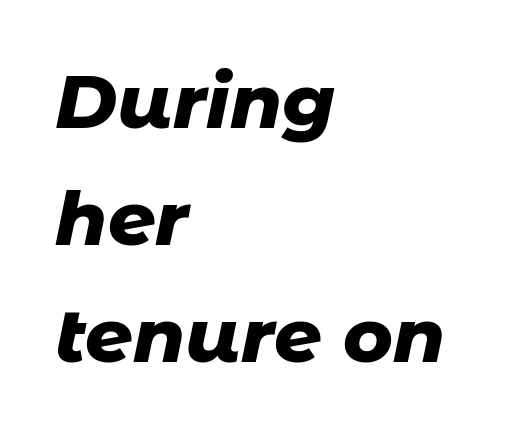
These lines are rendered in a variable-pitch font. On the weight axis this lands at bold, roughly 700. Whoever set this chose a conventional vertical rhythm. Letter spacing: default. Beneath every word, the page is bare.
